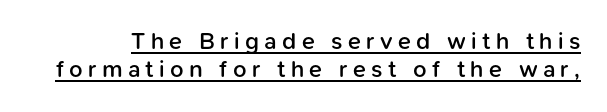
Q: Is the text bold? A: Semi-bold.
Q: Is the text italic (slanted)? A: No, it is upright.
Q: Is the text underlined? A: Yes.
Q: Is the spacing between letters normal or unusually wide? A: Unusually wide.
